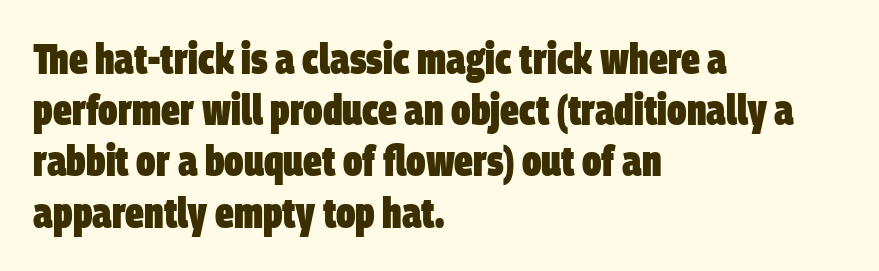
Q: Is the text bold? A: Yes.
Q: Is the typeface a serif or a sans-serif typeface? A: Sans-serif.
Q: Is the text underlined? A: No.
Q: How is the paragraph aligned? A: Left-aligned.
Q: Is the spacing between letters normal or unusually wide? A: Normal.
Q: Width (condensed, normal, or wide)? A: Condensed.
Q: Stroke contrast? A: Low.
Q: x-height? A: Large.
Q: Monospaced? A: No.
